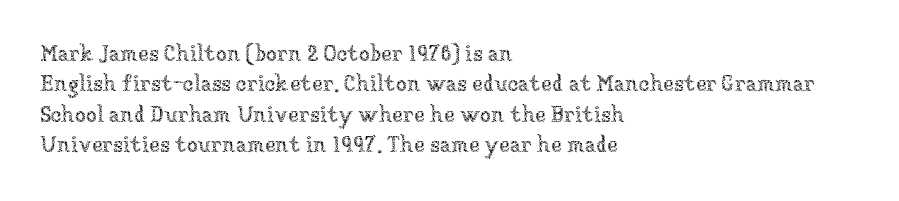
Q: Is the text bold? A: No.
Q: Is the text italic (slanted)? A: No, it is upright.
Q: Is the text underlined? A: No.
Q: How is the paragraph aligned? A: Left-aligned.
Q: Is the spacing between letters normal or unusually wide? A: Normal.
Q: Is the spacing between lines tight, normal or loose? A: Normal.
